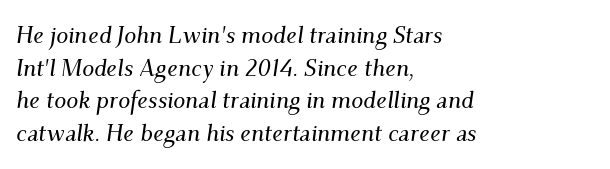
{"italic": "yes", "lean": "right", "slant_degrees": 9, "underline": "no", "align": "left", "line_spacing": "normal", "line_spacing_ratio": 1.36, "letter_spacing": "normal", "letter_spacing_em": 0.0, "glyph_px": 24}
